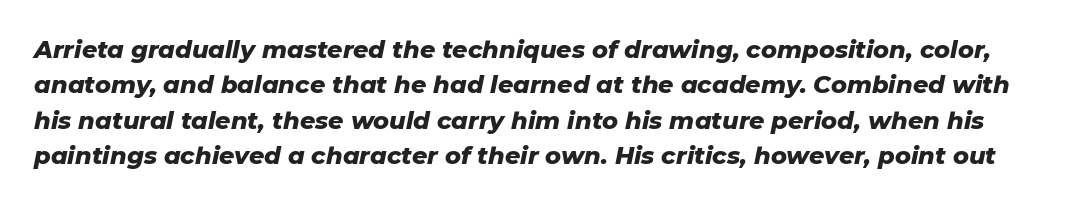
Q: Is the text bold? A: Yes.
Q: Is the text italic (slanted)? A: Yes, it leans right by about 11 degrees.
Q: Is the text underlined? A: No.
Q: Is the spacing between letters normal or unusually wide? A: Normal.
Q: Is the spacing between lines tight, normal or loose? A: Normal.
